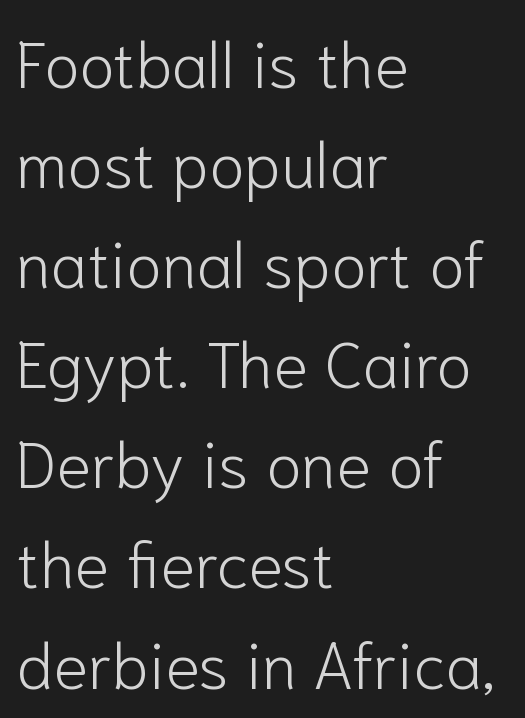
Q: Is the text bold? A: No.
Q: Is the text italic (slanted)? A: No, it is upright.
Q: Is the typeface a serif or a sans-serif typeface? A: Sans-serif.
Q: Is the text underlined? A: No.
Q: How is the paragraph aligned? A: Left-aligned.
Q: Is the spacing between letters normal or unusually wide? A: Normal.
Q: Is the spacing between lines tight, normal or loose? A: Normal.
Q: Width (condensed, normal, or wide)? A: Normal.
Q: Stroke contrast? A: Low.
Q: x-height? A: Medium.
Q: Monospaced? A: No.
